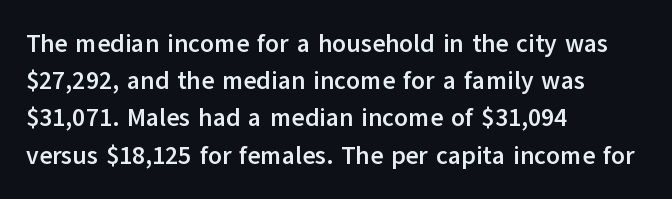
The image shows 25 px bold type, upright; set left-aligned, normal line spacing (1.49x), normal letter spacing, not underlined.
